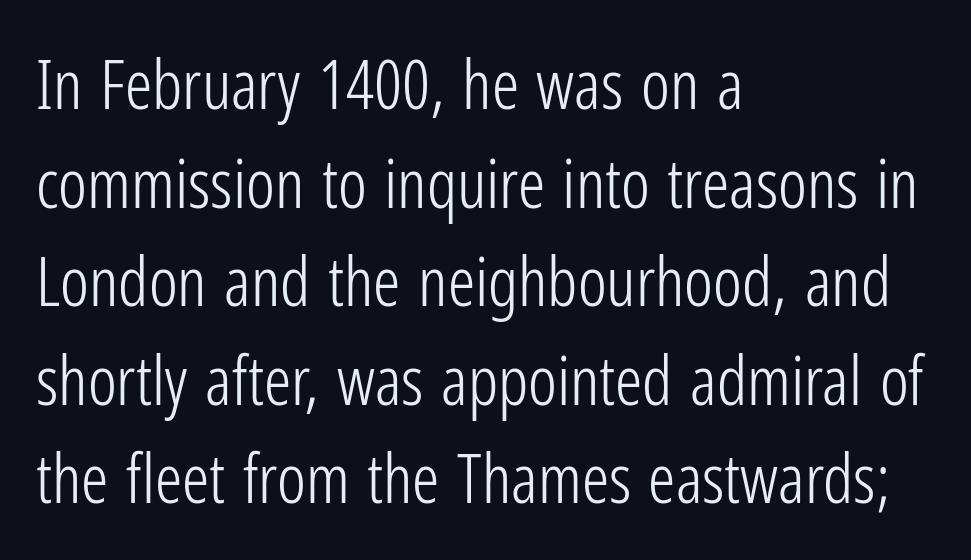
The image shows 68 px light, condensed sans-serif type, upright; set left-aligned, normal line spacing (1.45x), normal letter spacing, not underlined; low stroke contrast and a medium x-height.
